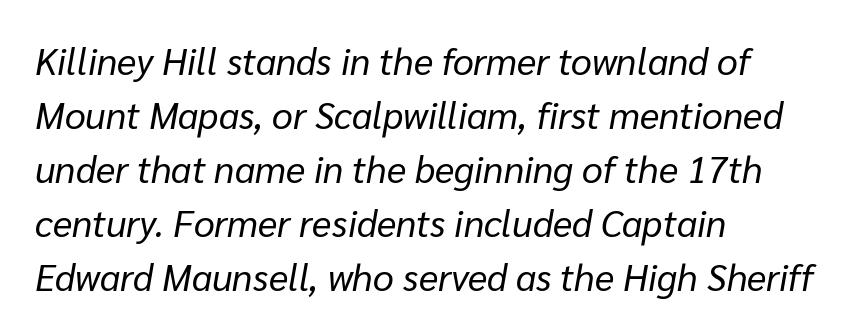
{"italic": "yes", "lean": "right", "slant_degrees": 10, "bold": "no", "weight": "regular", "width": "normal", "stroke_contrast": "low", "x_height": "medium", "monospaced": "no", "underline": "no", "align": "left", "line_spacing": "normal", "line_spacing_ratio": 1.46, "letter_spacing": "normal", "letter_spacing_em": 0.0, "glyph_px": 37}
